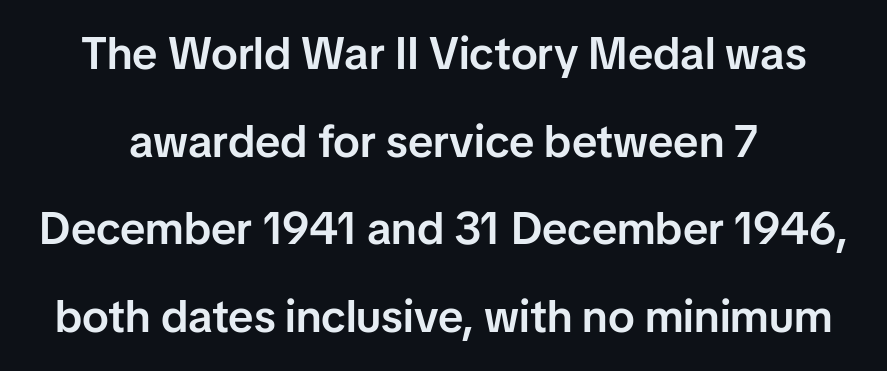
Q: Is the text bold? A: Semi-bold.
Q: Is the text italic (slanted)? A: No, it is upright.
Q: Is the typeface a serif or a sans-serif typeface? A: Sans-serif.
Q: Is the text underlined? A: No.
Q: How is the paragraph aligned? A: Centered.
Q: Is the spacing between letters normal or unusually wide? A: Normal.
Q: Is the spacing between lines tight, normal or loose? A: Loose.
Q: Width (condensed, normal, or wide)? A: Normal.
Q: Stroke contrast? A: Low.
Q: x-height? A: Medium.
Q: Monospaced? A: No.
